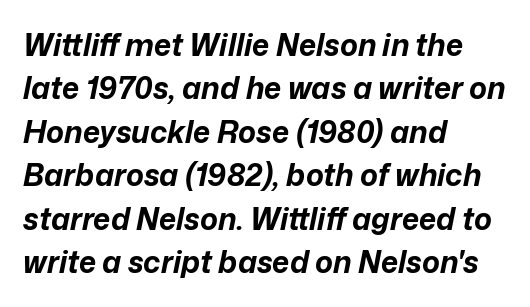
Q: Is the text bold? A: Yes.
Q: Is the text italic (slanted)? A: Yes, it leans right by about 12 degrees.
Q: Is the text underlined? A: No.
Q: How is the paragraph aligned? A: Left-aligned.
Q: Is the spacing between letters normal or unusually wide? A: Normal.
Q: Is the spacing between lines tight, normal or loose? A: Normal.
Q: Width (condensed, normal, or wide)? A: Normal.
Q: Stroke contrast? A: Low.
Q: x-height? A: Medium.
Q: Monospaced? A: No.
